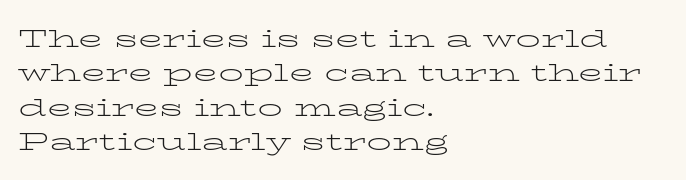
{"italic": "no", "bold": "no", "underline": "no", "align": "left", "line_spacing": "normal", "line_spacing_ratio": 1.38, "letter_spacing": "normal", "letter_spacing_em": 0.0, "glyph_px": 25}
